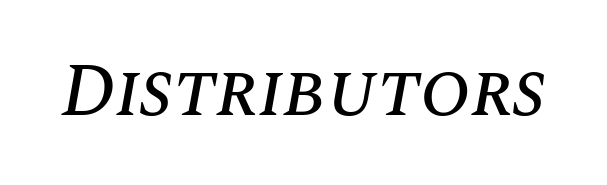
{"italic": "yes", "lean": "right", "slant_degrees": 10, "width": "normal", "stroke_contrast": "medium", "x_height": "large", "monospaced": "no", "underline": "no", "letter_spacing": "normal", "letter_spacing_em": 0.0, "glyph_px": 75}
